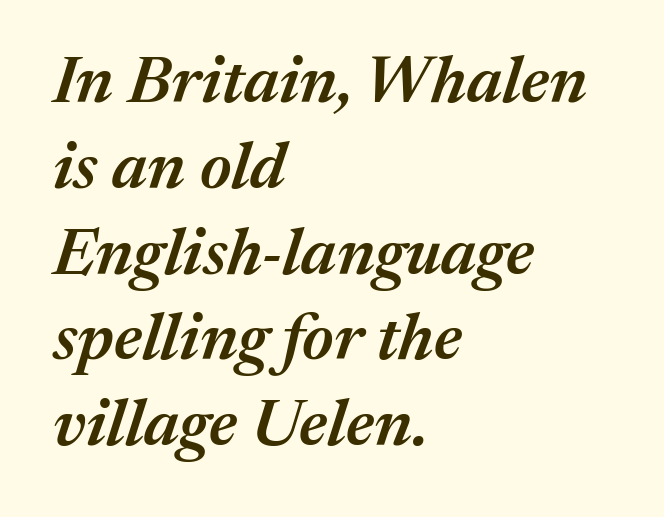
Q: Is the text bold? A: Semi-bold.
Q: Is the text italic (slanted)? A: Yes, it leans right by about 17 degrees.
Q: Is the text underlined? A: No.
Q: How is the paragraph aligned? A: Left-aligned.
Q: Is the spacing between letters normal or unusually wide? A: Normal.
Q: Is the spacing between lines tight, normal or loose? A: Normal.
Q: Width (condensed, normal, or wide)? A: Normal.
Q: Stroke contrast? A: Medium.
Q: x-height? A: Medium.
Q: Monospaced? A: No.
